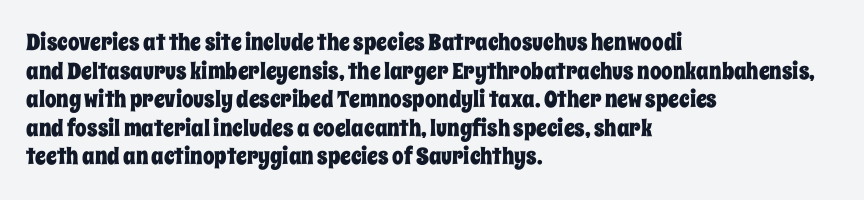
{"italic": "no", "underline": "no", "align": "left", "line_spacing_ratio": 1.24, "letter_spacing": "normal", "letter_spacing_em": 0.0, "glyph_px": 23}
